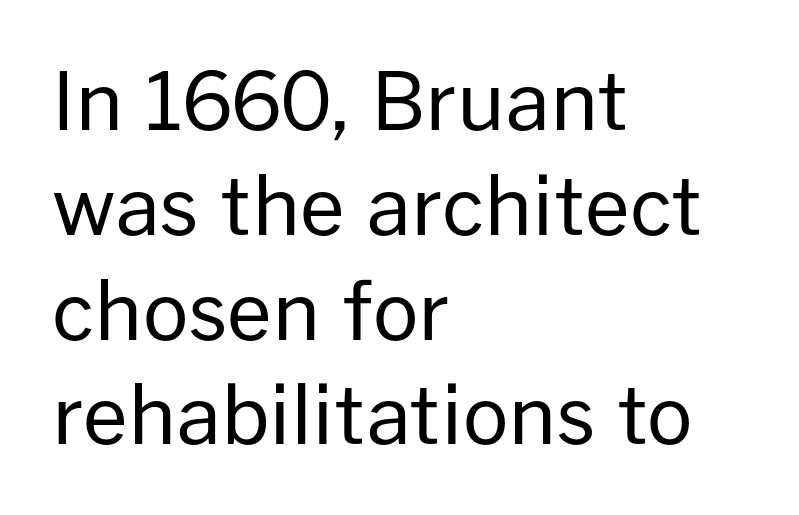
If you measured baseline to baseline, you'd find a middling distance. When letters stand straight like this, we call the style roman or upright. Leftover space on each line is placed entirely after the last word. A sans-serif font was chosen for this passage.
